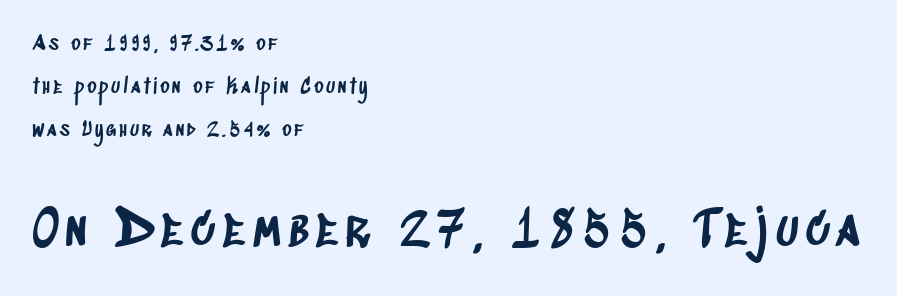
The type family on display is of the sans-serif kind. The passage shown is typed in a proportional face where columns would drift. Leading is clearly above the norm, producing a sparse column. The block sitting lower on the canvas is the one with enlarged characters.
